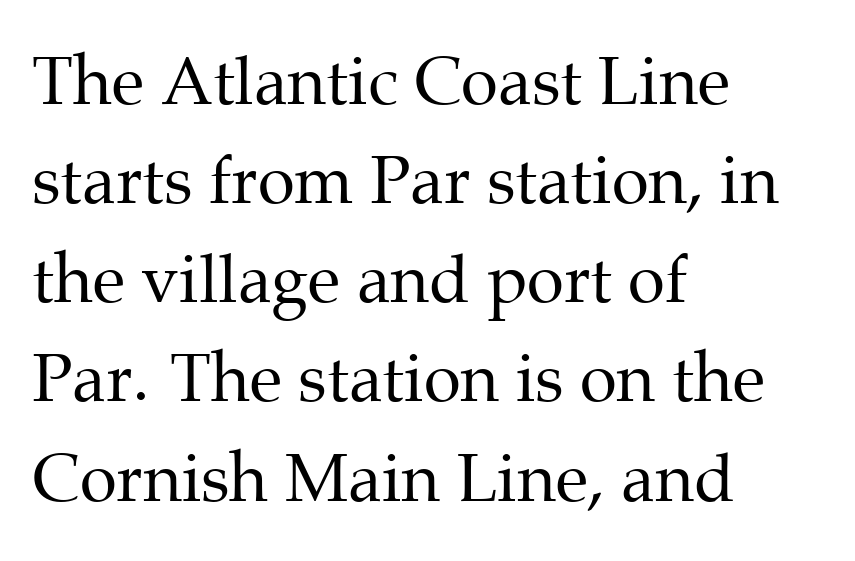
The horizontal fit of the characters is conventional and even. Is there much room between lines? A standard amount, neither cramped nor airy. The passage shown is not bold in any degree. Descenders hang freely into open space. Italic: no, the glyphs are upright roman.
